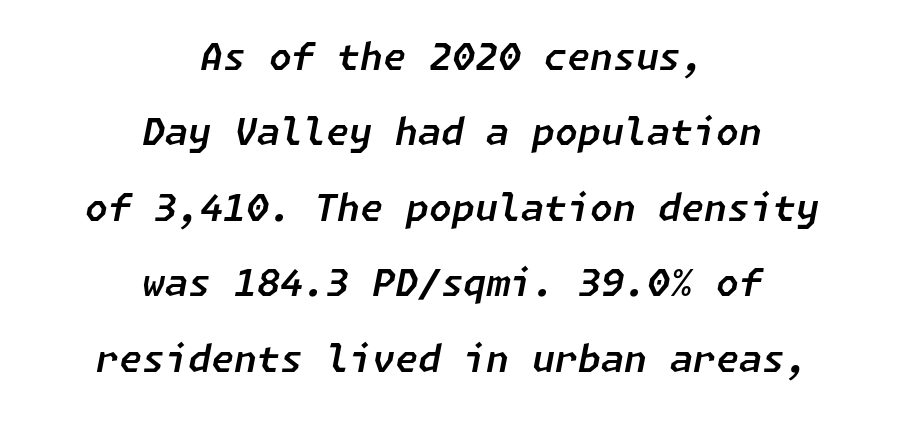
{"italic": "yes", "lean": "right", "slant_degrees": 11, "width": "normal", "stroke_contrast": "low", "x_height": "medium", "underline": "no", "align": "center", "line_spacing": "loose", "line_spacing_ratio": 2.04, "letter_spacing": "normal", "letter_spacing_em": 0.0, "glyph_px": 37}
